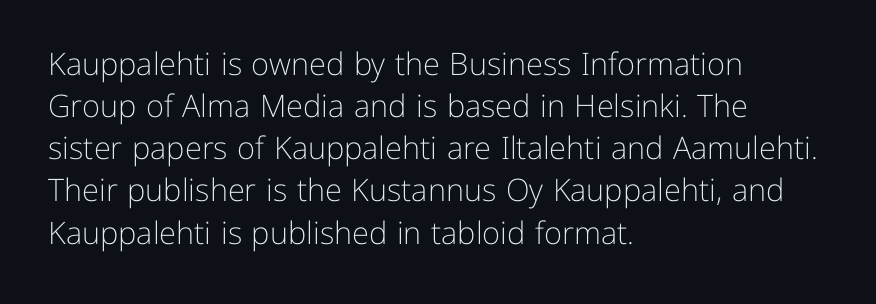
A typesetter would label this face a sans. A typesetter would call this zero additional tracking. The rendering uses natural spacing where letterforms have individual widths. These glyphs show unthickened strokes, regular width or finer. The leading is moderate, giving the passage an even texture.
